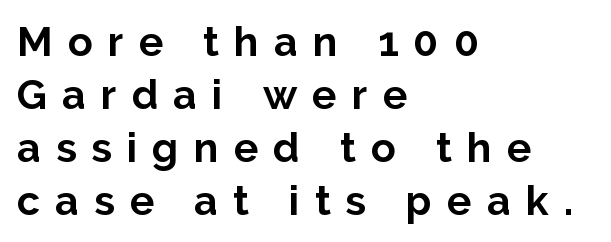
Q: Is the text bold? A: Yes.
Q: Is the text italic (slanted)? A: No, it is upright.
Q: Is the typeface a serif or a sans-serif typeface? A: Sans-serif.
Q: Is the text underlined? A: No.
Q: How is the paragraph aligned? A: Left-aligned.
Q: Is the spacing between letters normal or unusually wide? A: Unusually wide.
Q: Is the spacing between lines tight, normal or loose? A: Normal.
Q: Width (condensed, normal, or wide)? A: Normal.
Q: Stroke contrast? A: Low.
Q: x-height? A: Medium.
Q: Monospaced? A: No.
